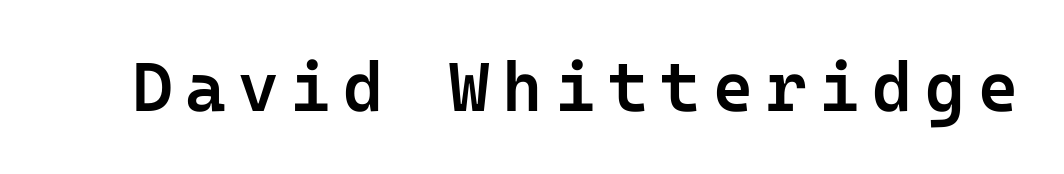
Q: Is the text bold? A: Semi-bold.
Q: Is the text italic (slanted)? A: No, it is upright.
Q: Is the typeface a serif or a sans-serif typeface? A: Sans-serif.
Q: Is the text underlined? A: No.
Q: Width (condensed, normal, or wide)? A: Normal.
Q: Stroke contrast? A: Low.
Q: x-height? A: Medium.
